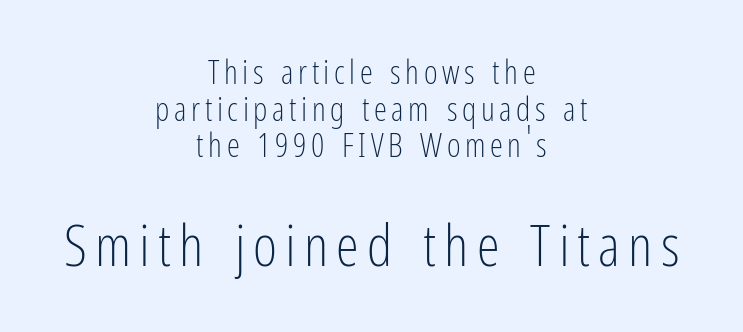
This rendering features lettering with no underline. The cut favours lightness, reaching ordinary text weight at its darkest. Visually the block forms a symmetrical silhouette, jagged on both flanks. The face used here appears at its bigger size in the lower chunk. The face used here is proportionally spaced, like ordinary book or web type. Grotesque or geometric, the face here clearly has no serifs.
